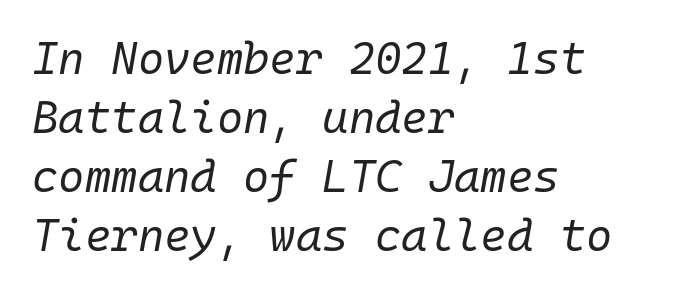
Q: Is the text bold? A: No.
Q: Is the text italic (slanted)? A: Yes, it leans right by about 10 degrees.
Q: Is the text underlined? A: No.
Q: How is the paragraph aligned? A: Left-aligned.
Q: Is the spacing between letters normal or unusually wide? A: Normal.
Q: Is the spacing between lines tight, normal or loose? A: Normal.
Q: Width (condensed, normal, or wide)? A: Normal.
Q: Stroke contrast? A: Low.
Q: x-height? A: Medium.
Q: Monospaced? A: Yes.
